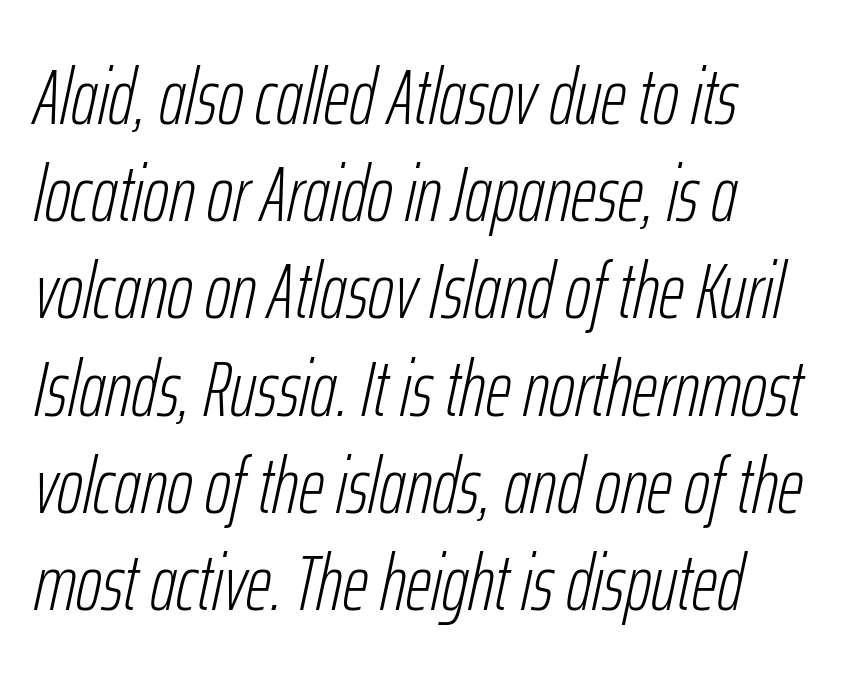
Q: Is the text bold? A: No.
Q: Is the text italic (slanted)? A: Yes, it leans right by about 12 degrees.
Q: Is the text underlined? A: No.
Q: How is the paragraph aligned? A: Left-aligned.
Q: Is the spacing between letters normal or unusually wide? A: Normal.
Q: Width (condensed, normal, or wide)? A: Condensed.
Q: Stroke contrast? A: Low.
Q: x-height? A: Medium.
Q: Monospaced? A: No.
